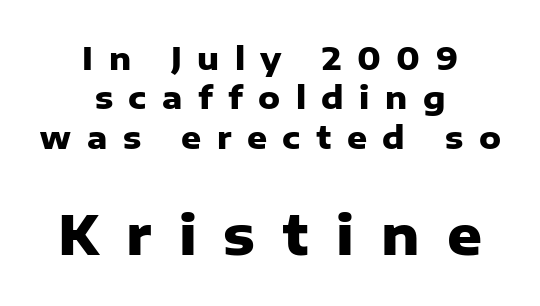
{"serif": "no", "italic": "no", "bold": "yes", "weight": "heavy", "width": "normal", "stroke_contrast": "low", "x_height": "medium", "monospaced": "no", "underline": "no", "align": "center", "line_spacing": "normal", "line_spacing_ratio": 1.27, "letter_spacing": "wide", "letter_spacing_em": 0.5, "larger_block": "second", "size_ratio": 1.74, "glyph_px": 54}
